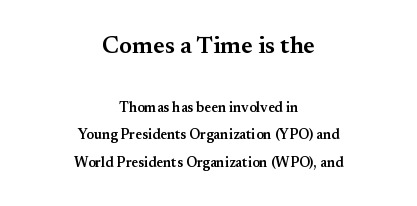
Q: Is the text bold? A: Semi-bold.
Q: Is the text italic (slanted)? A: No, it is upright.
Q: Is the text underlined? A: No.
Q: How is the paragraph aligned? A: Centered.
Q: Is the spacing between letters normal or unusually wide? A: Normal.
Q: Is the spacing between lines tight, normal or loose? A: Loose.
Q: Which block of text is set in a larger size, the first (top) or the second (bottom)? A: The first (top) one.
